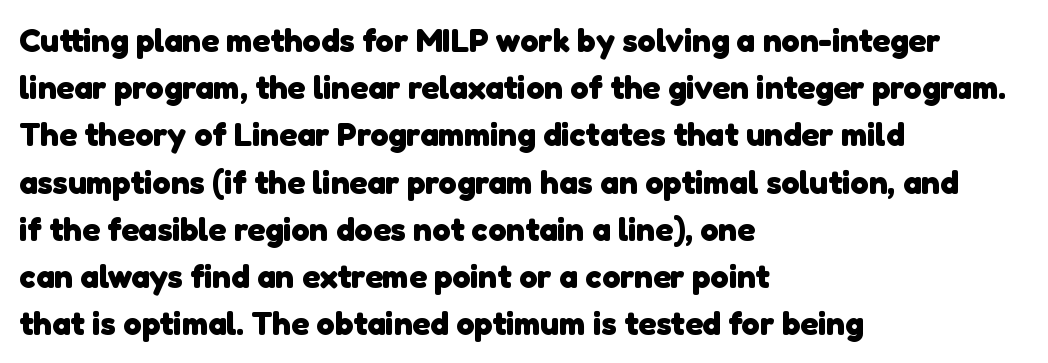
The image shows 33 px heavy sans-serif type; set left-aligned, normal line spacing (1.43x), normal letter spacing, not underlined; low stroke contrast and a medium x-height.
